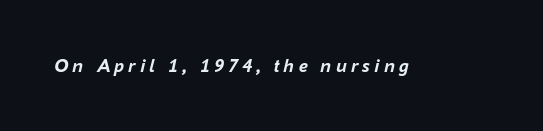
Q: Is the text bold? A: Yes.
Q: Is the text italic (slanted)? A: Yes, it leans right by about 16 degrees.
Q: Is the text underlined? A: No.
Q: Is the spacing between letters normal or unusually wide? A: Unusually wide.
